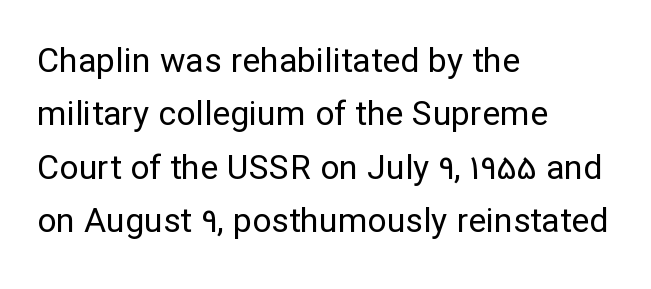
{"serif": "no", "italic": "no", "bold": "no", "weight": "regular", "width": "normal", "stroke_contrast": "low", "x_height": "medium", "monospaced": "no", "underline": "no", "align": "left", "line_spacing": "normal", "line_spacing_ratio": 1.57, "letter_spacing": "normal", "letter_spacing_em": 0.0, "glyph_px": 34}
